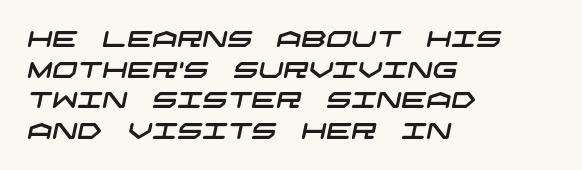
The image shows 22 px text type; set left-aligned, normal line spacing (1.39x), normal letter spacing, not underlined.
